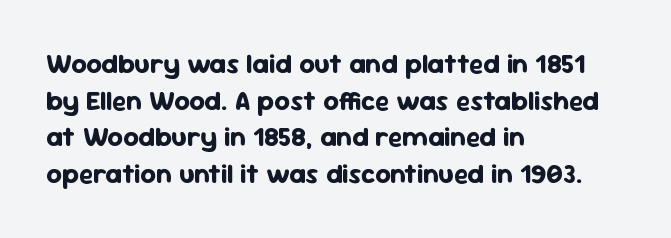
The image shows 27 px bold type, upright; set left-aligned, normal line spacing (1.36x), normal letter spacing, not underlined.
